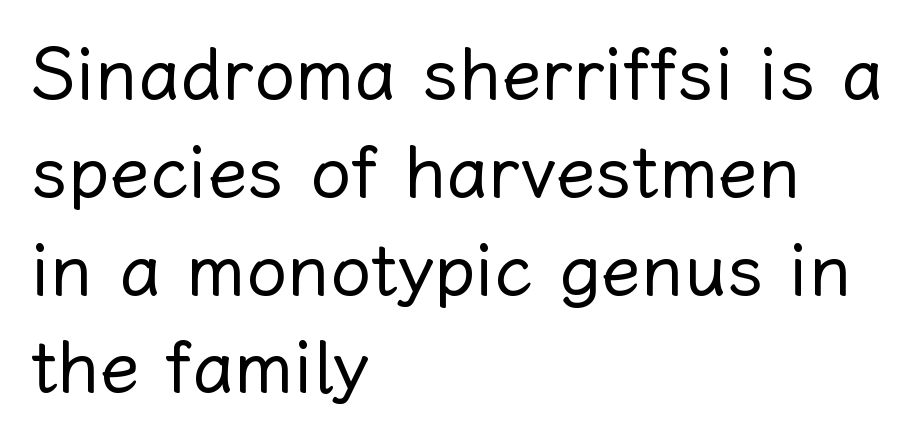
Q: Is the text bold? A: No.
Q: Is the text italic (slanted)? A: No, it is upright.
Q: Is the text underlined? A: No.
Q: How is the paragraph aligned? A: Left-aligned.
Q: Is the spacing between letters normal or unusually wide? A: Normal.
Q: Is the spacing between lines tight, normal or loose? A: Normal.
Q: Width (condensed, normal, or wide)? A: Normal.
Q: Stroke contrast? A: Low.
Q: x-height? A: Medium.
Q: Monospaced? A: No.
